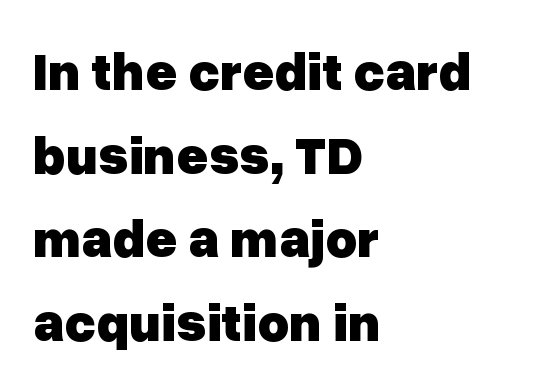
Baseline-to-baseline distance is the conventional proportion of letter height. Clear beneath every line of the passage. Chunky letters — that's bold for sure. A typesetter would call this proportional, since set widths differ per character. The gaps between neighbouring characters are ordinary and unremarkable. Vertical strokes here are truly vertical.
